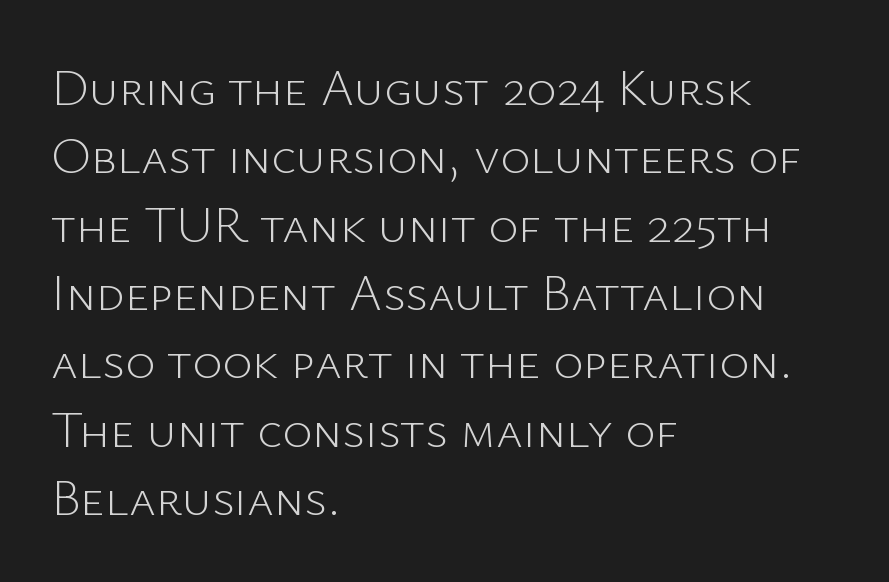
The image shows 51 px light sans-serif type, upright; set left-aligned, normal line spacing (1.34x), normal letter spacing, not underlined; low stroke contrast and a medium x-height.
